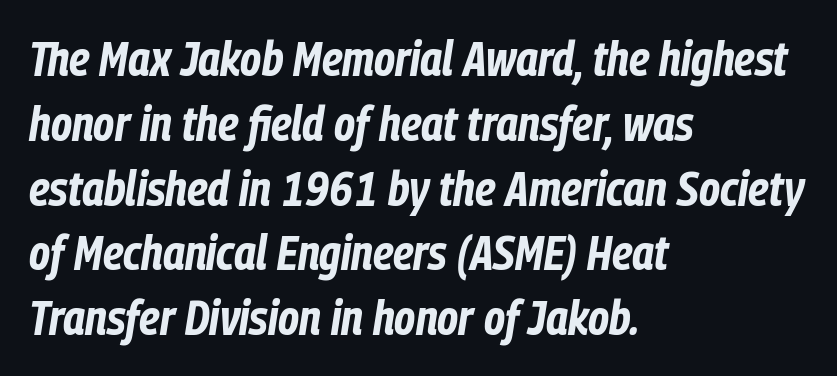
{"italic": "yes", "lean": "right", "slant_degrees": 9, "bold": "yes", "weight": "bold", "width": "condensed", "stroke_contrast": "low", "x_height": "medium", "monospaced": "no", "underline": "no", "align": "left", "line_spacing": "normal", "line_spacing_ratio": 1.35, "letter_spacing": "normal", "letter_spacing_em": 0.0, "glyph_px": 48}
